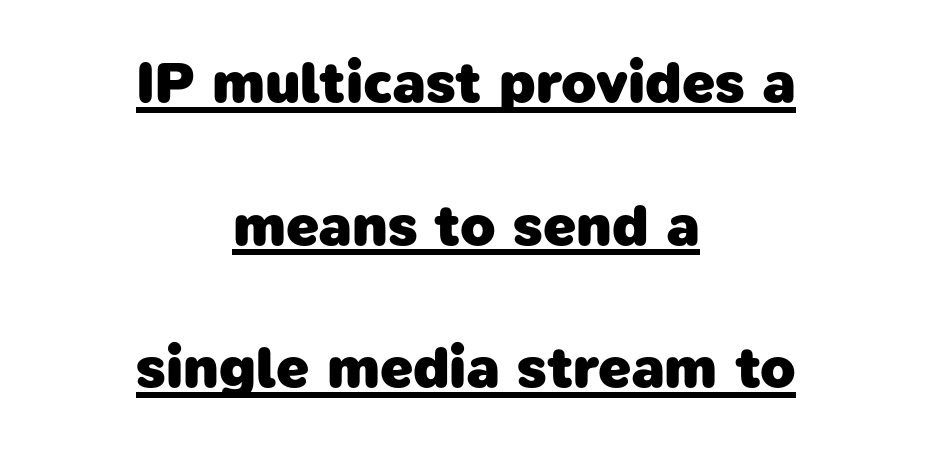
{"serif": "no", "bold": "yes", "weight": "heavy", "width": "normal", "stroke_contrast": "low", "x_height": "medium", "monospaced": "no", "underline": "yes", "align": "center", "line_spacing": "loose", "line_spacing_ratio": 2.46, "letter_spacing": "normal", "letter_spacing_em": 0.0, "glyph_px": 58}
